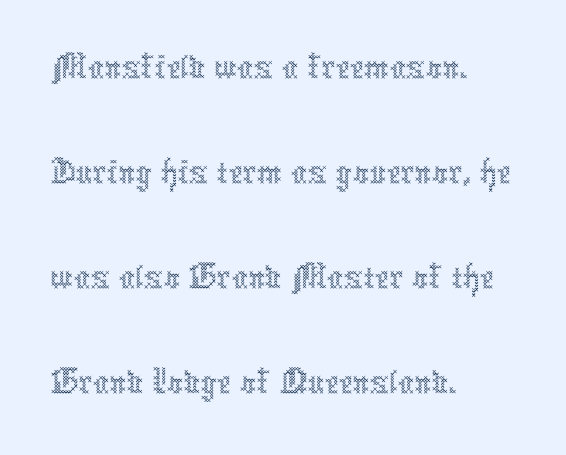
Q: Is the text bold? A: No.
Q: Is the text italic (slanted)? A: No, it is upright.
Q: Is the text underlined? A: No.
Q: How is the paragraph aligned? A: Left-aligned.
Q: Is the spacing between letters normal or unusually wide? A: Normal.
Q: Is the spacing between lines tight, normal or loose? A: Normal.
Q: Width (condensed, normal, or wide)? A: Condensed.
Q: x-height? A: Medium.
Q: Monospaced? A: No.
